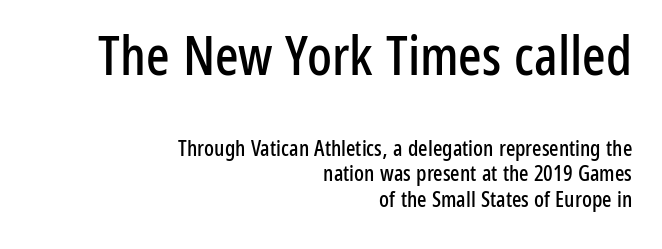
The image shows 55 px condensed sans-serif type, upright; set right-aligned, line spacing 1.16x, normal letter spacing, not underlined; the first (top) block is 2.5x larger; low stroke contrast and a medium x-height.
